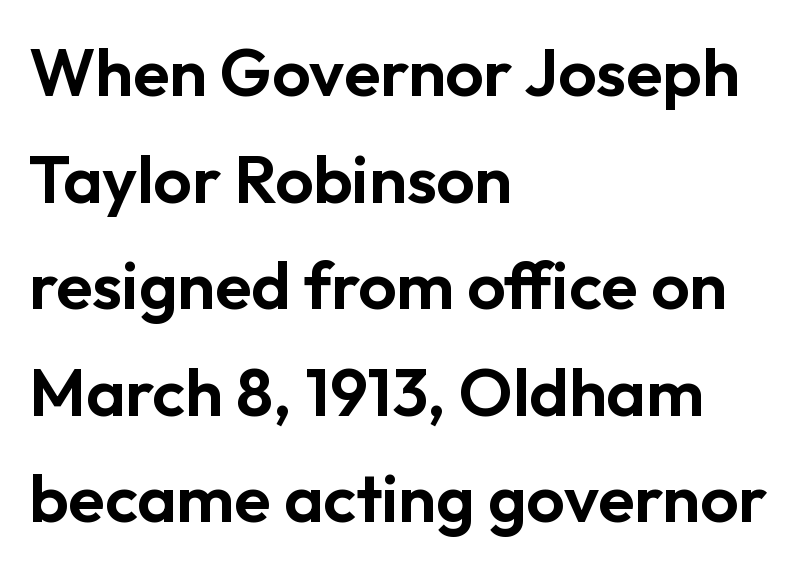
{"serif": "no", "italic": "no", "width": "normal", "stroke_contrast": "low", "x_height": "medium", "monospaced": "no", "underline": "no", "align": "left", "line_spacing": "normal", "line_spacing_ratio": 1.59, "letter_spacing": "normal", "letter_spacing_em": 0.0, "glyph_px": 67}
